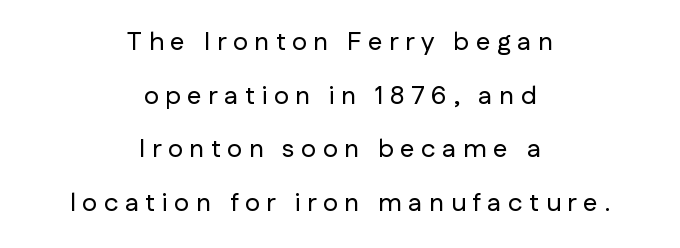
Q: Is the text italic (slanted)? A: No, it is upright.
Q: Is the text underlined? A: No.
Q: How is the paragraph aligned? A: Centered.
Q: Is the spacing between letters normal or unusually wide? A: Unusually wide.
Q: Is the spacing between lines tight, normal or loose? A: Loose.
